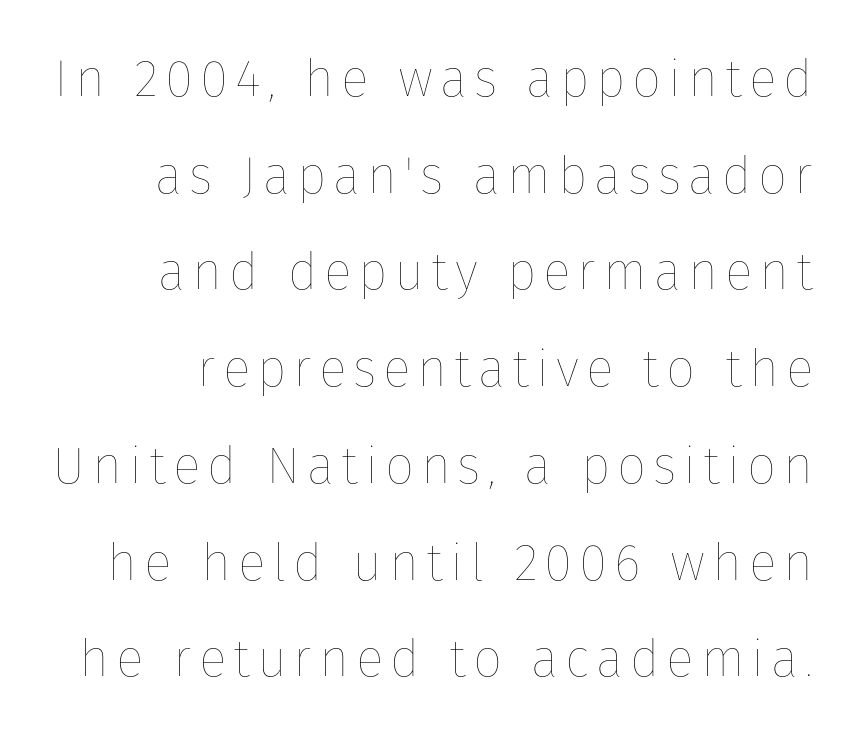
{"italic": "no", "bold": "no", "weight": "thin", "width": "normal", "stroke_contrast": "low", "x_height": "medium", "monospaced": "no", "underline": "no", "line_spacing_ratio": 1.86, "glyph_px": 52}
